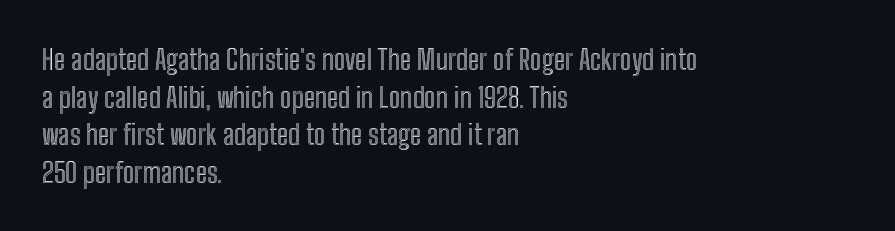
The image shows 28 px condensed type, upright; set left-aligned, normal line spacing (1.34x), normal letter spacing, not underlined; a medium x-height.
